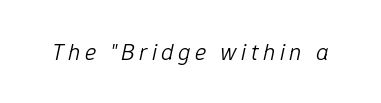
The image shows 24 px text type, italic (leaning right); set not underlined.
